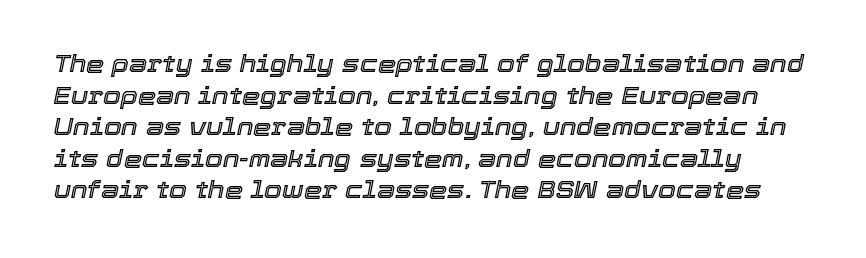
{"italic": "yes", "lean": "right", "slant_degrees": 12, "underline": "no", "line_spacing": "normal", "line_spacing_ratio": 1.37, "letter_spacing": "normal", "letter_spacing_em": 0.0, "glyph_px": 23}
